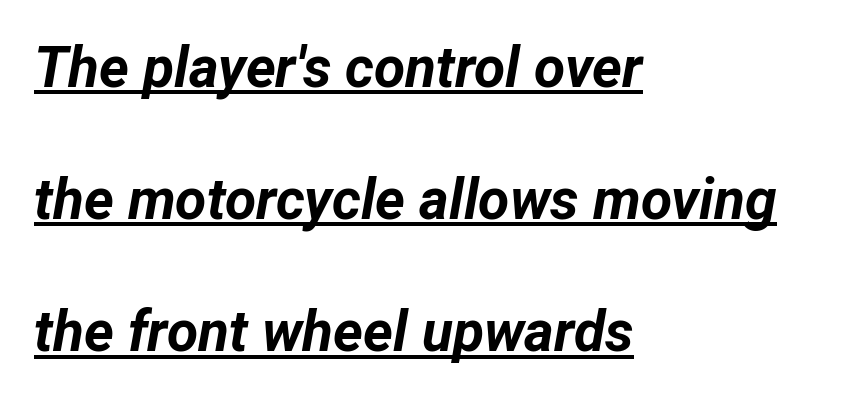
Q: Is the text bold? A: Yes.
Q: Is the text italic (slanted)? A: Yes, it leans right by about 12 degrees.
Q: Is the text underlined? A: Yes.
Q: How is the paragraph aligned? A: Left-aligned.
Q: Is the spacing between letters normal or unusually wide? A: Normal.
Q: Is the spacing between lines tight, normal or loose? A: Loose.
Q: Width (condensed, normal, or wide)? A: Normal.
Q: Stroke contrast? A: Low.
Q: x-height? A: Medium.
Q: Monospaced? A: No.
